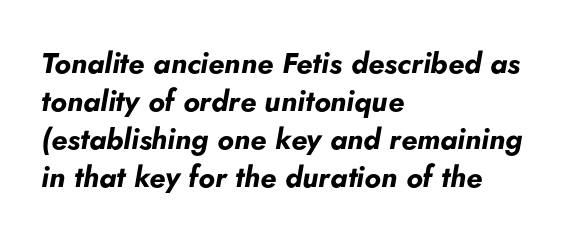
The image shows 29 px bold type, italic (leaning right); set left-aligned, normal line spacing (1.31x), normal letter spacing, not underlined; low stroke contrast and a small x-height.
